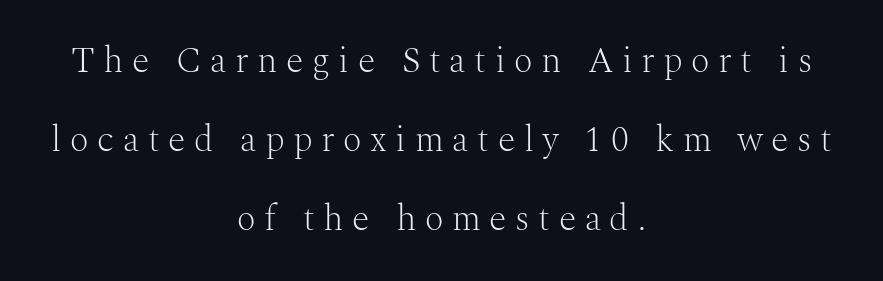
Q: Is the text bold? A: No.
Q: Is the text italic (slanted)? A: No, it is upright.
Q: Is the typeface a serif or a sans-serif typeface? A: Serif.
Q: Is the text underlined? A: No.
Q: How is the paragraph aligned? A: Centered.
Q: Is the spacing between letters normal or unusually wide? A: Unusually wide.
Q: Is the spacing between lines tight, normal or loose? A: Loose.
Q: Width (condensed, normal, or wide)? A: Normal.
Q: Stroke contrast? A: Medium.
Q: x-height? A: Medium.
Q: Monospaced? A: No.
